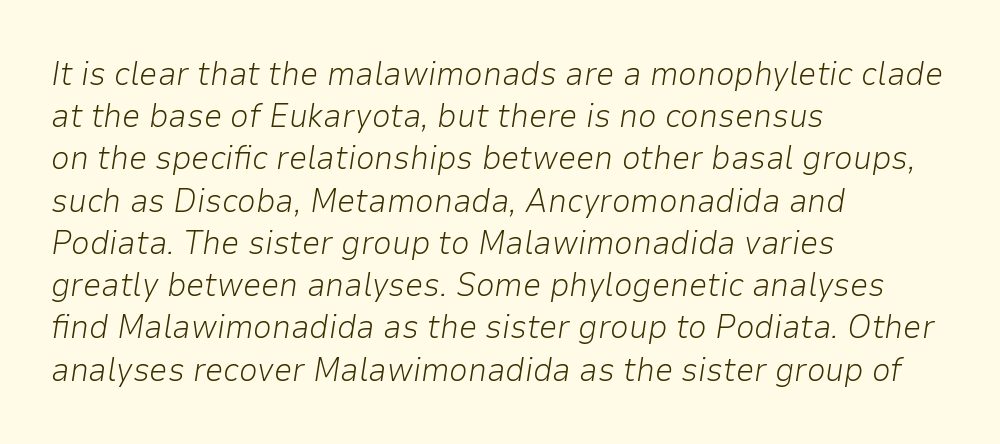
Which margin do the lines hug? The left one — the right edge is uneven. Underline: absent. Looking at the ascenders, they clearly lean. The rendering uses natural spacing where letterforms have individual widths. Compared with typical paragraphs, the rows here are spaced about the same. Standard letterfit; no display-style spreading of the glyphs.
